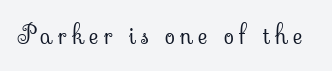
A typesetter would call this heavily tracked-out type. The lettering stays uniformly vertical, giving the passage a roman look. Each stroke keeps to a modest, everyday thickness or less. This rendering features lettering with no underline.
